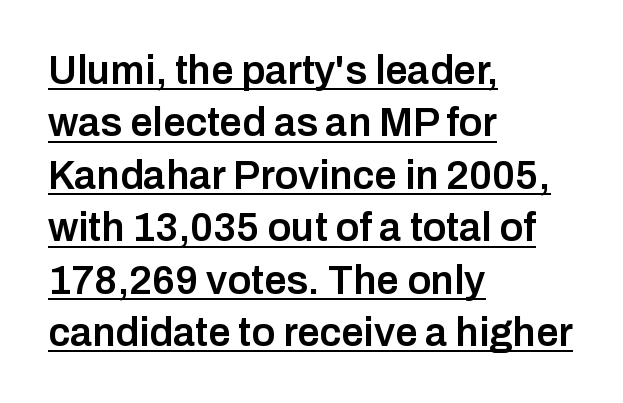
{"serif": "no", "italic": "no", "bold": "semi", "weight": "semibold", "width": "normal", "stroke_contrast": "low", "x_height": "medium", "monospaced": "no", "underline": "yes", "align": "left", "line_spacing": "normal", "line_spacing_ratio": 1.31, "letter_spacing": "normal", "letter_spacing_em": 0.0, "glyph_px": 40}
